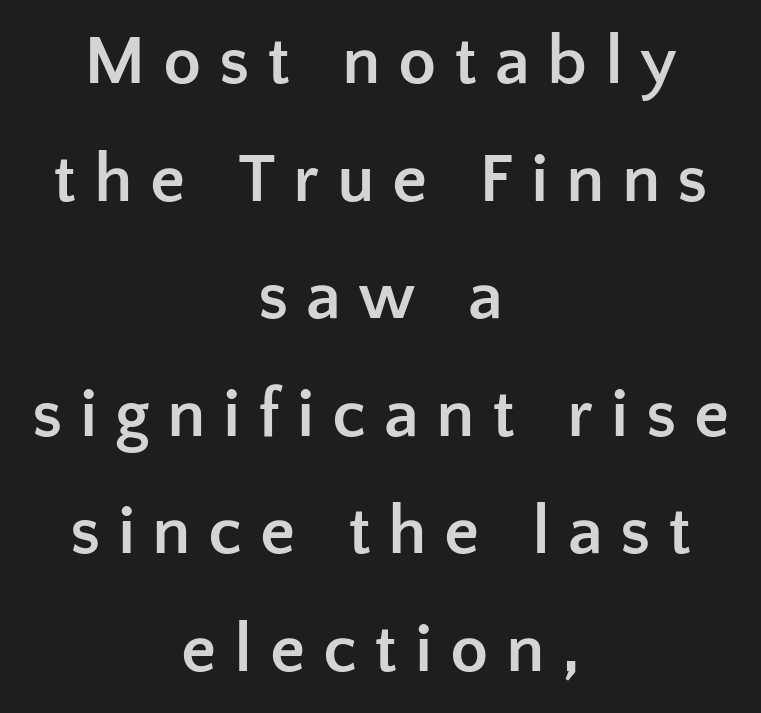
Q: Is the text bold? A: Yes.
Q: Is the text italic (slanted)? A: No, it is upright.
Q: Is the typeface a serif or a sans-serif typeface? A: Sans-serif.
Q: Is the text underlined? A: No.
Q: How is the paragraph aligned? A: Centered.
Q: Is the spacing between letters normal or unusually wide? A: Unusually wide.
Q: Is the spacing between lines tight, normal or loose? A: Normal.
Q: Width (condensed, normal, or wide)? A: Normal.
Q: Stroke contrast? A: Low.
Q: x-height? A: Medium.
Q: Monospaced? A: No.
